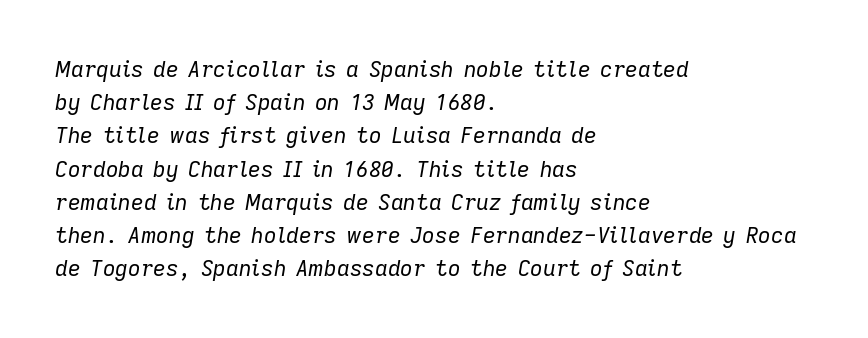
Q: Is the text bold? A: No.
Q: Is the text italic (slanted)? A: Yes, it leans right by about 9 degrees.
Q: Is the text underlined? A: No.
Q: How is the paragraph aligned? A: Left-aligned.
Q: Is the spacing between letters normal or unusually wide? A: Normal.
Q: Is the spacing between lines tight, normal or loose? A: Normal.
